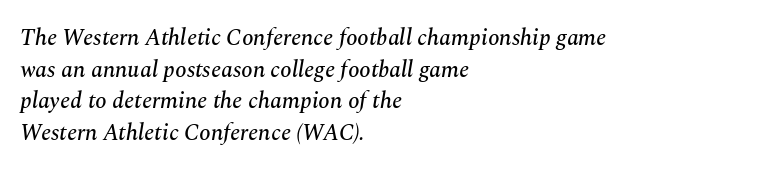
The image shows 23 px text type, italic (leaning right); set left-aligned, normal line spacing (1.37x), normal letter spacing, not underlined.
